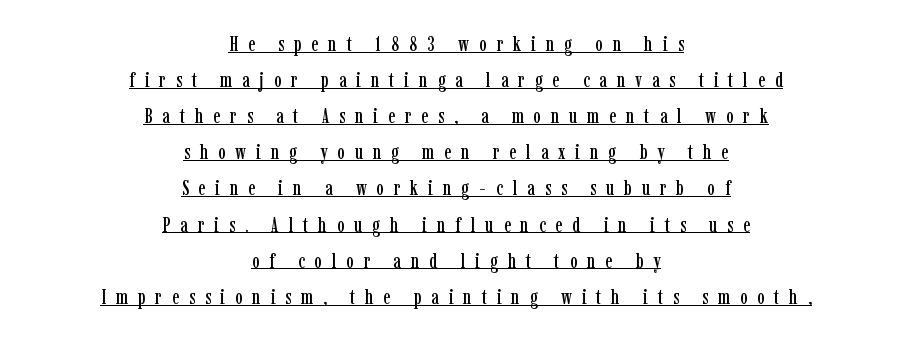
{"italic": "no", "underline": "yes", "align": "center", "line_spacing_ratio": 1.72, "letter_spacing": "wide", "letter_spacing_em": 0.47, "glyph_px": 21}
